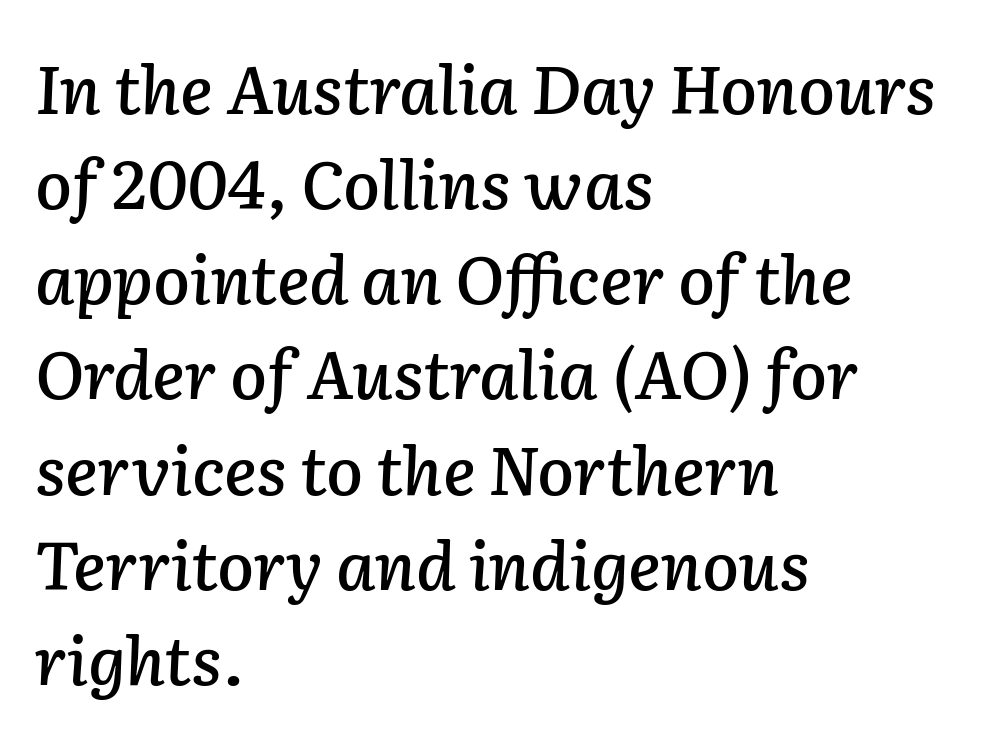
Each row of text sits above clean, open space. The whole block is typeset with a tilt. Honestly, the letter spacing is just normal — you wouldn't notice it. Leading: standard. Varying glyph widths throughout — classic text-font behaviour.
